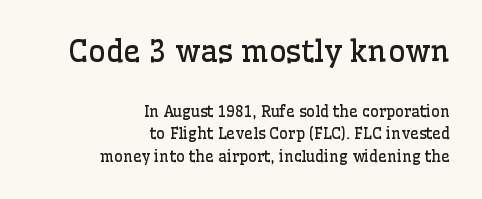
Q: Is the text bold? A: No.
Q: Is the text italic (slanted)? A: No, it is upright.
Q: Is the typeface a serif or a sans-serif typeface? A: Serif.
Q: Is the text underlined? A: No.
Q: How is the paragraph aligned? A: Right-aligned.
Q: Is the spacing between letters normal or unusually wide? A: Normal.
Q: Is the spacing between lines tight, normal or loose? A: Normal.
Q: Which block of text is set in a larger size, the first (top) or the second (bottom)? A: The first (top) one.
Q: Width (condensed, normal, or wide)? A: Normal.
Q: Stroke contrast? A: Low.
Q: x-height? A: Medium.
Q: Monospaced? A: No.
